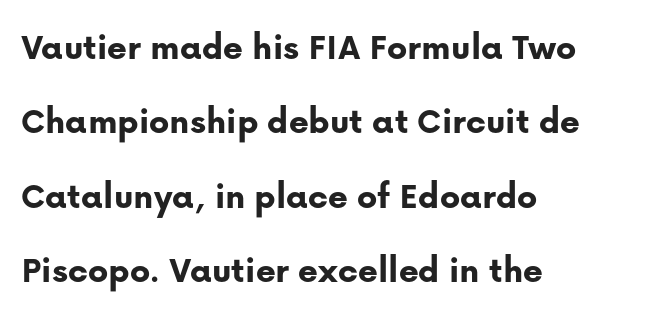
The image shows 38 px bold sans-serif type, upright; set left-aligned, loose line spacing (1.96x), normal letter spacing, not underlined; low stroke contrast and a medium x-height.
